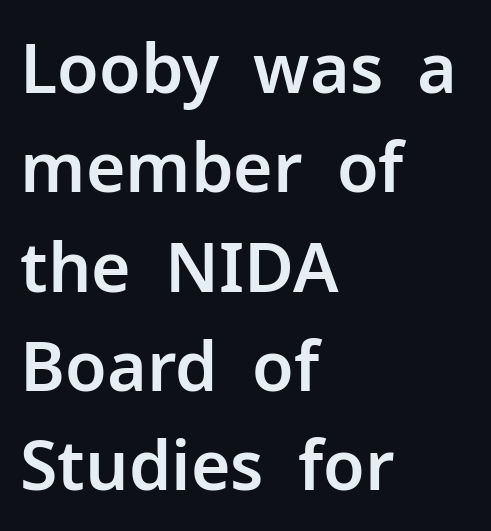
The image shows 68 px sans-serif type, upright; set left-aligned, normal line spacing (1.46x), normal letter spacing, not underlined; low stroke contrast and a medium x-height.
